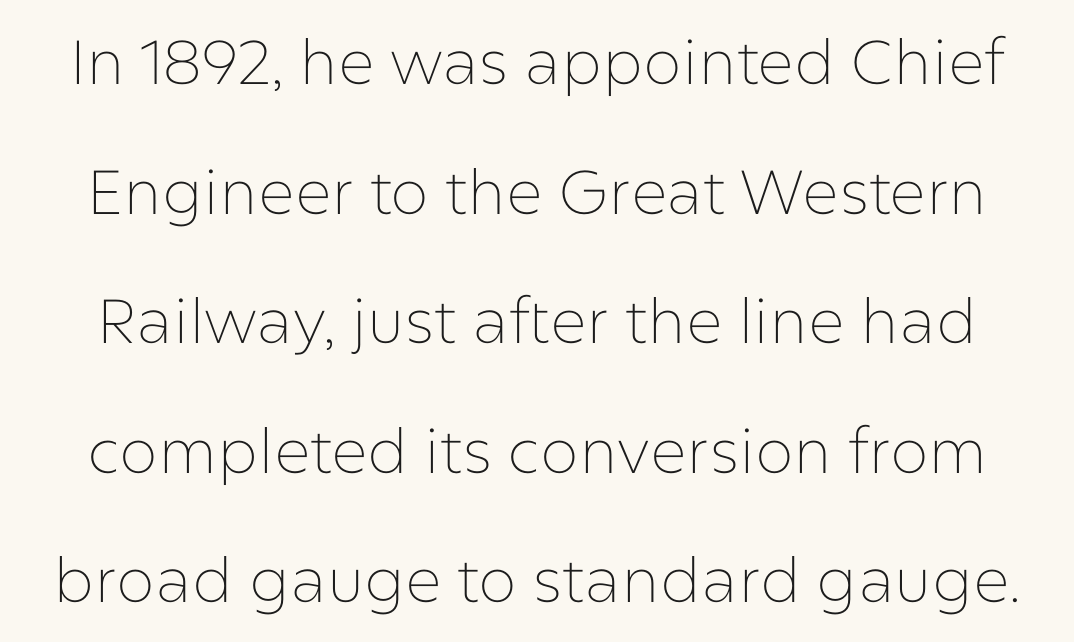
{"serif": "no", "italic": "no", "bold": "no", "weight": "thin", "width": "normal", "stroke_contrast": "low", "x_height": "medium", "monospaced": "no", "underline": "no", "line_spacing": "loose", "line_spacing_ratio": 2.09, "letter_spacing": "normal", "letter_spacing_em": 0.0, "glyph_px": 62}
